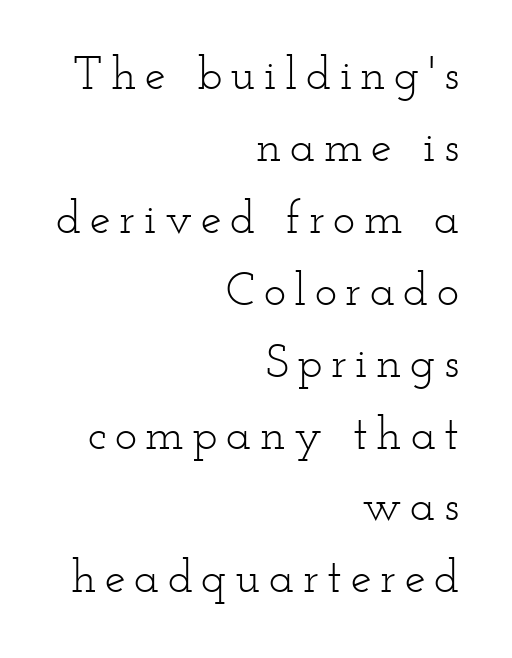
{"serif": "yes", "italic": "no", "bold": "no", "weight": "light", "width": "wide", "stroke_contrast": "low", "x_height": "small", "monospaced": "no", "underline": "no", "align": "right", "line_spacing": "normal", "line_spacing_ratio": 1.53, "glyph_px": 47}
